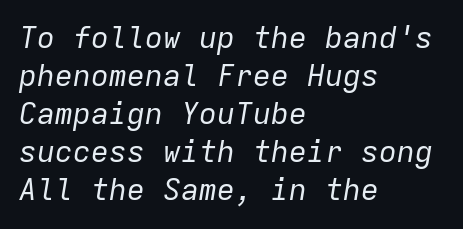
The space between consecutive lines is moderate. Beneath every word, the page is bare. Ink coverage per letter is moderate at most. Observe the lean: these are italic letterforms. The rendering uses typewriter-style spacing with identical character cells.
